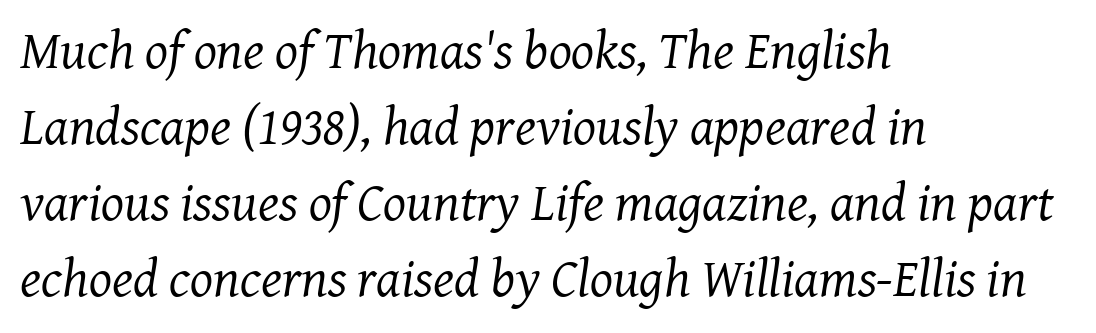
The passage is arranged the way most books set body copy — flush left. Compared with ordinary roman type, these characters are visibly tilted. These lines are rendered in a variable-pitch font. What stands out about the letter spacing? Nothing — it is the standard amount. The passage shown is not bold in any degree. Small tapered or slab feet sit at the stroke ends, so this counts as serif.
